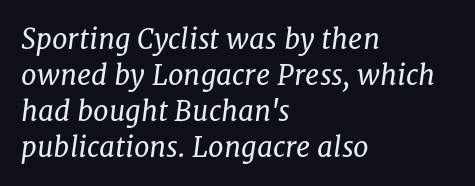
The image shows 28 px regular-weight serif type, italic (leaning right); set left-aligned, normal line spacing (1.28x), normal letter spacing, not underlined; low stroke contrast and a medium x-height.
